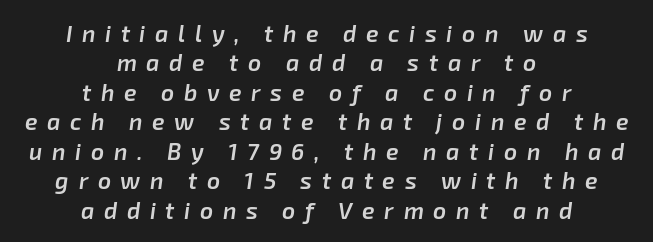
The image shows 23 px text type, italic (leaning right); set centered, normal line spacing (1.28x), unusually wide letter spacing (+0.42 em), not underlined.
